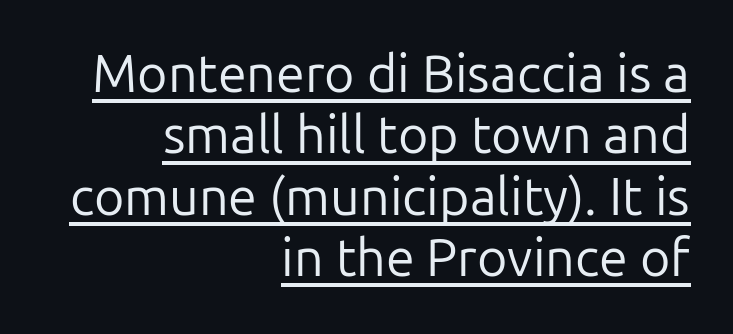
The image shows 52 px regular-weight sans-serif type, upright; set right-aligned, line spacing 1.18x, normal letter spacing, underlined; low stroke contrast and a medium x-height.
